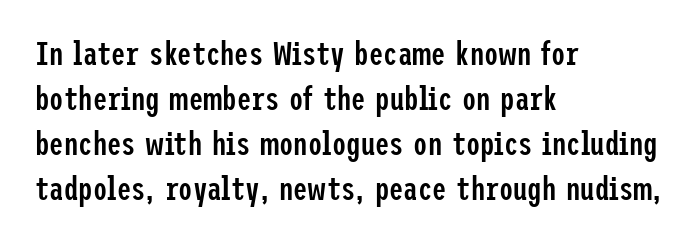
{"serif": "no", "italic": "no", "bold": "semi", "weight": "semibold", "width": "condensed", "stroke_contrast": "low", "x_height": "medium", "underline": "no", "align": "left", "line_spacing": "normal", "line_spacing_ratio": 1.41, "letter_spacing": "normal", "letter_spacing_em": 0.0, "glyph_px": 32}
